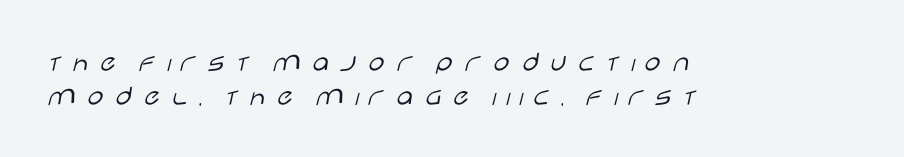
{"serif": "no", "bold": "no", "weight": "light", "width": "wide", "stroke_contrast": "low", "x_height": "large", "monospaced": "no", "underline": "no", "align": "left", "line_spacing_ratio": 1.18, "letter_spacing": "wide", "letter_spacing_em": 0.27, "glyph_px": 29}
